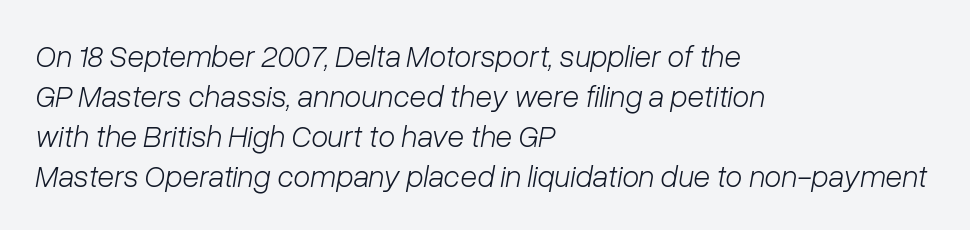
{"italic": "yes", "lean": "right", "slant_degrees": 10, "bold": "no", "weight": "light", "width": "normal", "stroke_contrast": "low", "x_height": "medium", "monospaced": "no", "underline": "no", "align": "left", "line_spacing": "normal", "line_spacing_ratio": 1.29, "letter_spacing": "normal", "letter_spacing_em": 0.0, "glyph_px": 31}
